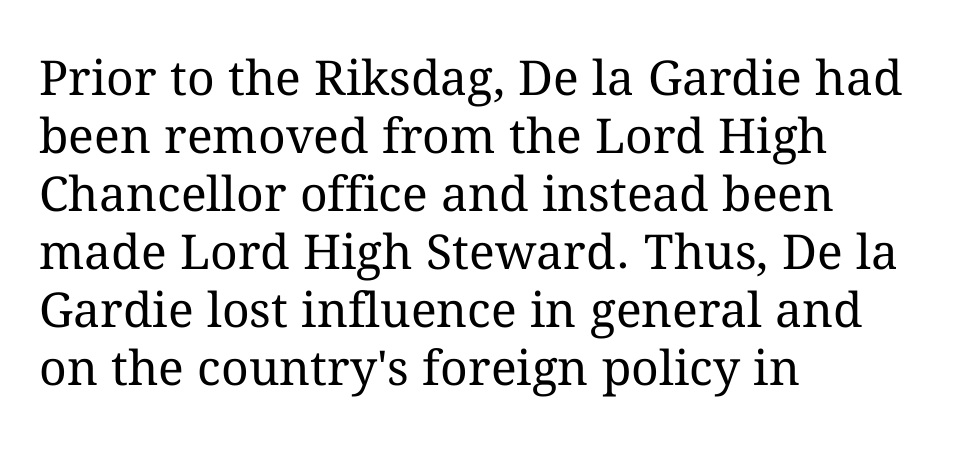
Q: Is the text bold? A: No.
Q: Is the text italic (slanted)? A: No, it is upright.
Q: Is the text underlined? A: No.
Q: How is the paragraph aligned? A: Left-aligned.
Q: Is the spacing between letters normal or unusually wide? A: Normal.
Q: Width (condensed, normal, or wide)? A: Normal.
Q: Stroke contrast? A: Medium.
Q: x-height? A: Medium.
Q: Monospaced? A: No.
